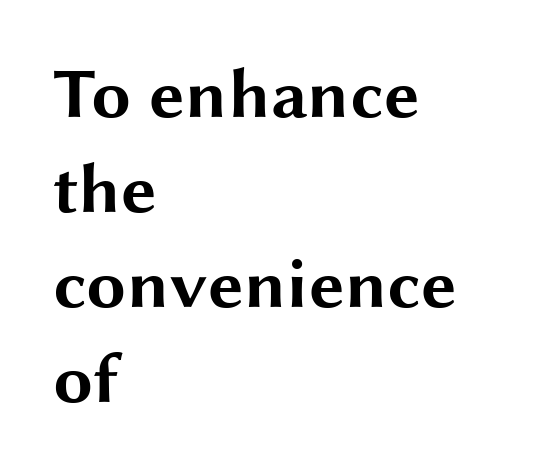
The image shows 71 px bold, wide sans-serif type, upright; set left-aligned, normal line spacing (1.34x), normal letter spacing, not underlined; medium stroke contrast and a medium x-height.
